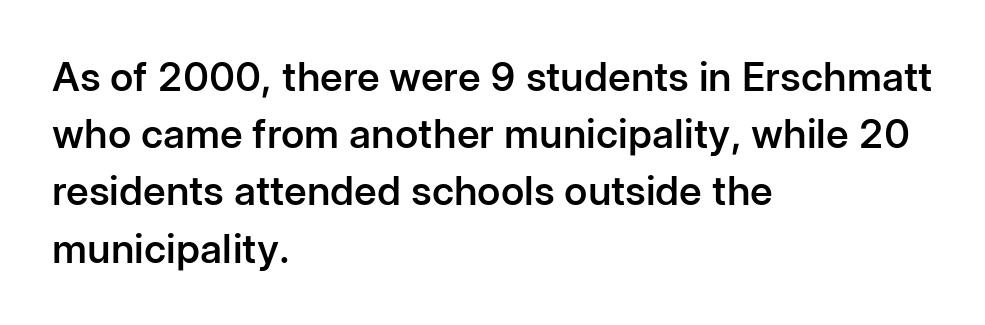
Q: Is the text bold? A: Semi-bold.
Q: Is the text italic (slanted)? A: No, it is upright.
Q: Is the typeface a serif or a sans-serif typeface? A: Sans-serif.
Q: Is the text underlined? A: No.
Q: How is the paragraph aligned? A: Left-aligned.
Q: Is the spacing between letters normal or unusually wide? A: Normal.
Q: Is the spacing between lines tight, normal or loose? A: Normal.
Q: Width (condensed, normal, or wide)? A: Normal.
Q: Stroke contrast? A: Low.
Q: x-height? A: Medium.
Q: Monospaced? A: No.
